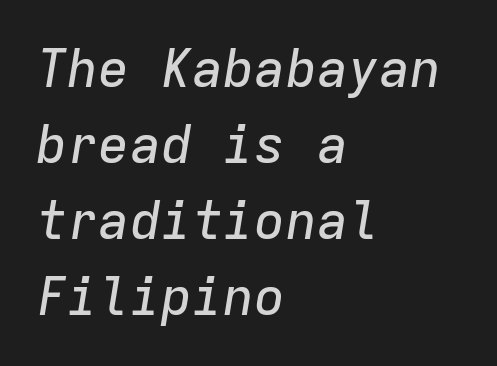
The image shows 52 px text type, italic (leaning right), monospaced; set left-aligned, normal line spacing (1.46x), normal letter spacing, not underlined; low stroke contrast and a medium x-height.
